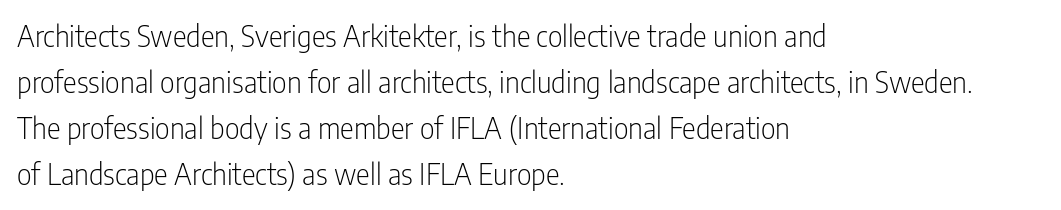
{"serif": "no", "italic": "no", "bold": "no", "weight": "light", "width": "condensed", "stroke_contrast": "low", "x_height": "medium", "monospaced": "no", "underline": "no", "align": "left", "line_spacing": "normal", "line_spacing_ratio": 1.59, "letter_spacing": "normal", "letter_spacing_em": 0.0, "glyph_px": 29}
